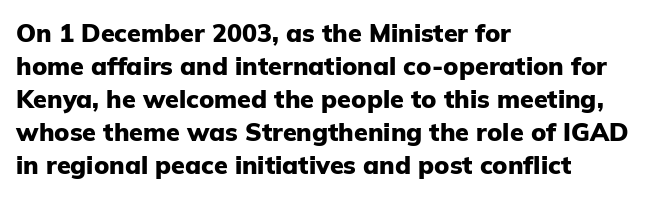
Q: Is the text bold? A: Yes.
Q: Is the text italic (slanted)? A: No, it is upright.
Q: Is the text underlined? A: No.
Q: How is the paragraph aligned? A: Left-aligned.
Q: Is the spacing between letters normal or unusually wide? A: Normal.
Q: Is the spacing between lines tight, normal or loose? A: Normal.
